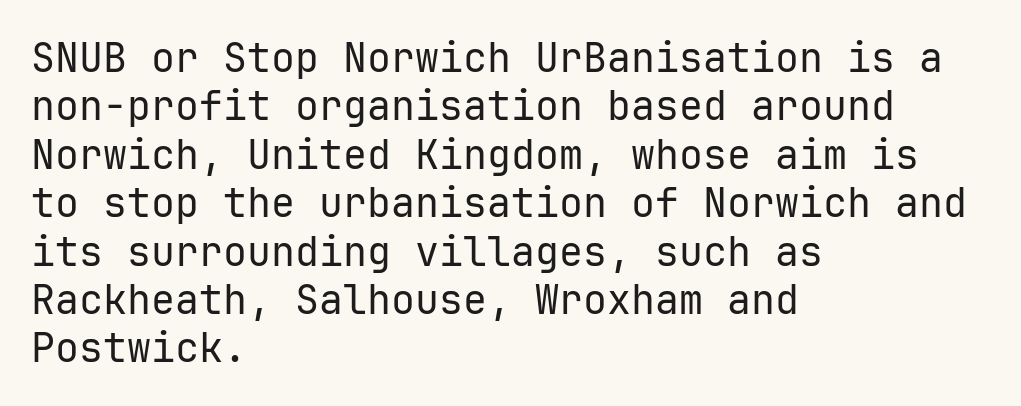
No chunkiness to these letters — they're not bold. Nope, not italic — everything's standing straight. Nobody touched the tracking dial on this one. Font category for this specimen: sans-serif. Check the space under the baseline: it is left empty.
